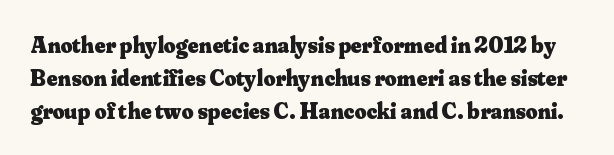
Q: Is the text bold? A: Yes.
Q: Is the text italic (slanted)? A: No, it is upright.
Q: Is the text underlined? A: No.
Q: Is the spacing between letters normal or unusually wide? A: Normal.
Q: Is the spacing between lines tight, normal or loose? A: Normal.
